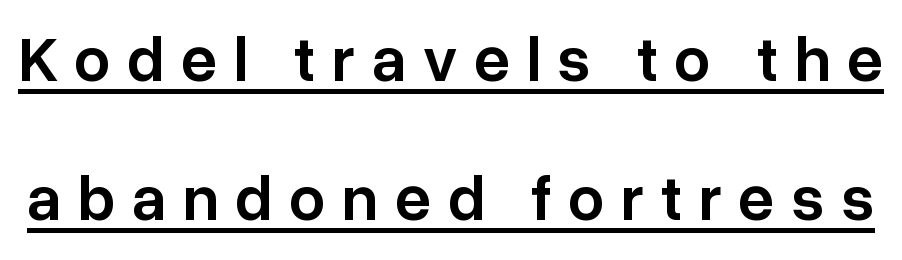
Q: Is the text bold? A: Semi-bold.
Q: Is the text italic (slanted)? A: No, it is upright.
Q: Is the typeface a serif or a sans-serif typeface? A: Sans-serif.
Q: Is the text underlined? A: Yes.
Q: Is the spacing between letters normal or unusually wide? A: Unusually wide.
Q: Is the spacing between lines tight, normal or loose? A: Loose.
Q: Width (condensed, normal, or wide)? A: Normal.
Q: Stroke contrast? A: Low.
Q: x-height? A: Medium.
Q: Monospaced? A: No.
